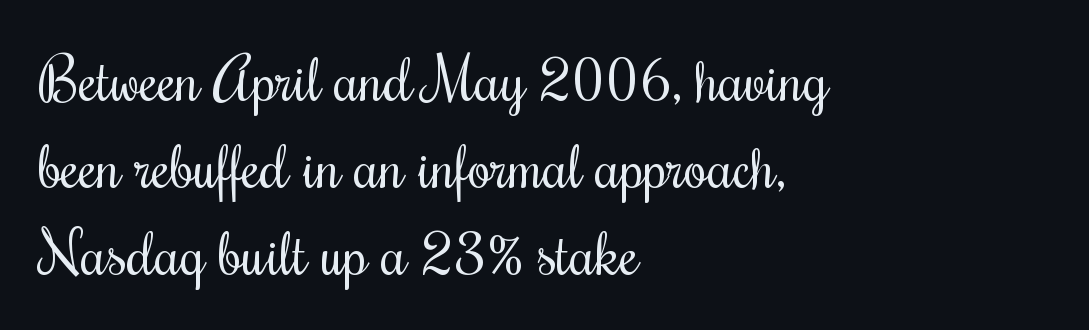
Caption: face not bold, strokes unweighted. Type without underlining. Rows of type keep a routine distance in the vertical direction. All the whitespace from short lines collects on the right.
